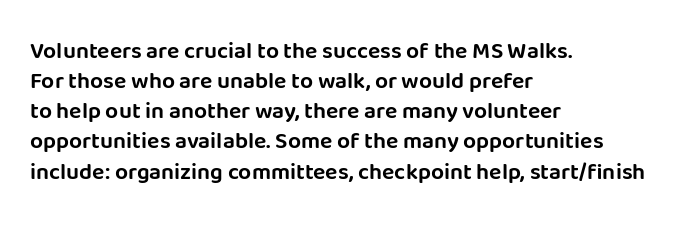
{"italic": "no", "underline": "no", "align": "left", "line_spacing": "normal", "line_spacing_ratio": 1.31, "letter_spacing": "normal", "letter_spacing_em": 0.0, "glyph_px": 23}
